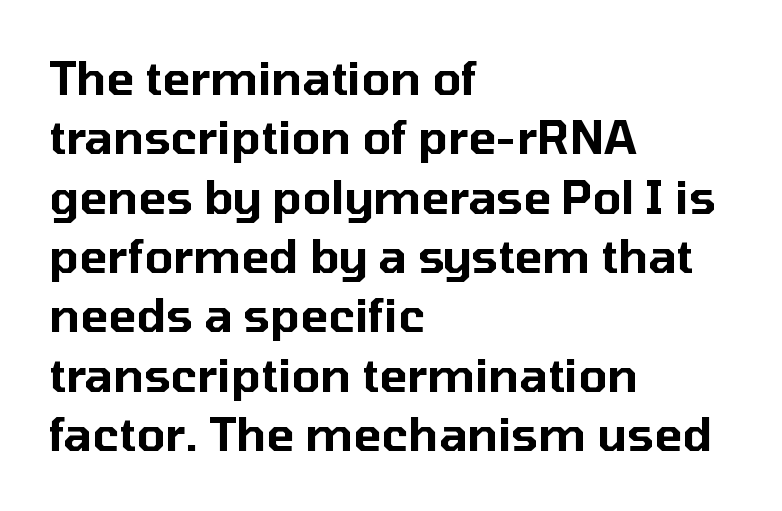
Is the letter spacing exaggerated? No — it looks like the ordinary default. One glance says typical: line gaps are just what's usual. Here the designer chose a conventional face with non-uniform glyph widths. Clear beneath every line of the passage. Where is the straight margin? On the left. The lettering holds an erect, upright posture throughout.
